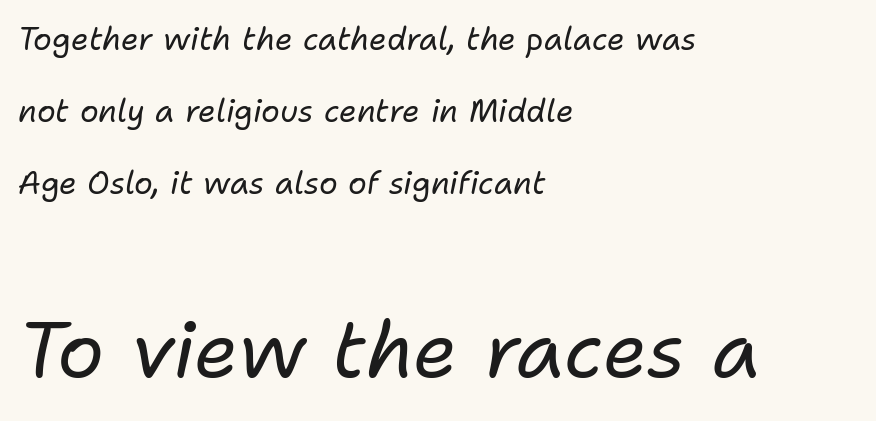
{"italic": "yes", "lean": "right", "slant_degrees": 11, "bold": "no", "weight": "regular", "width": "normal", "stroke_contrast": "low", "x_height": "medium", "monospaced": "no", "underline": "no", "align": "left", "line_spacing": "loose", "line_spacing_ratio": 2.33, "letter_spacing": "normal", "letter_spacing_em": 0.0, "larger_block": "second", "size_ratio": 2.52, "glyph_px": 78}
